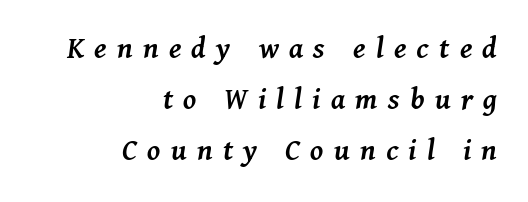
Q: Is the text bold? A: Semi-bold.
Q: Is the text italic (slanted)? A: Yes, it leans right by about 11 degrees.
Q: Is the text underlined? A: No.
Q: How is the paragraph aligned? A: Right-aligned.
Q: Is the spacing between letters normal or unusually wide? A: Unusually wide.
Q: Is the spacing between lines tight, normal or loose? A: Normal.
Q: Width (condensed, normal, or wide)? A: Normal.
Q: Stroke contrast? A: Medium.
Q: x-height? A: Medium.
Q: Monospaced? A: No.
